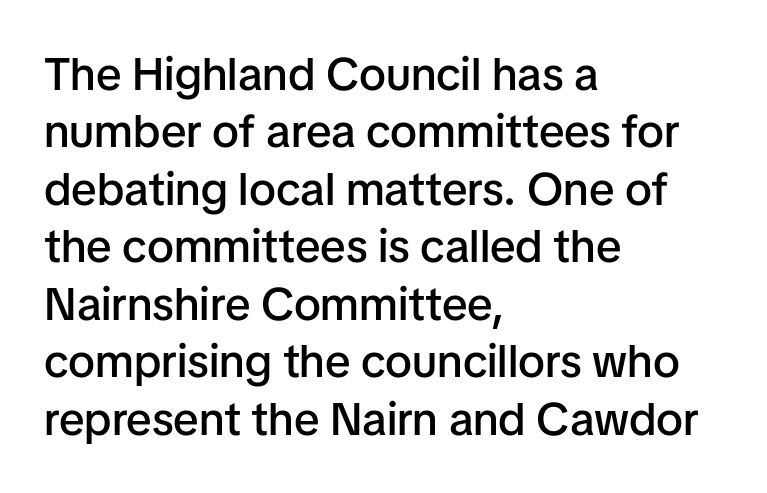
The image shows 46 px semibold sans-serif type, upright; set left-aligned, normal line spacing (1.25x), normal letter spacing, not underlined; low stroke contrast and a medium x-height.
